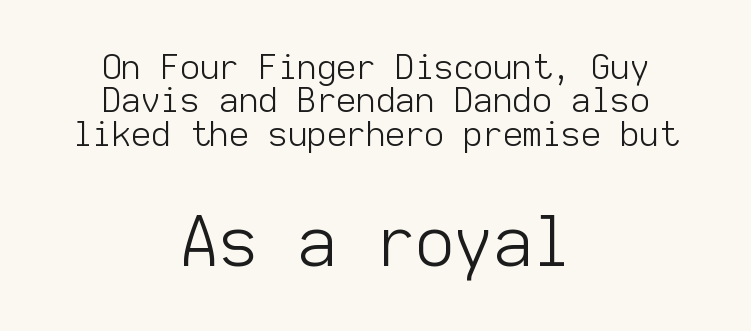
Q: Is the text bold? A: No.
Q: Is the text italic (slanted)? A: No, it is upright.
Q: Is the typeface a serif or a sans-serif typeface? A: Sans-serif.
Q: Is the text underlined? A: No.
Q: How is the paragraph aligned? A: Centered.
Q: Is the spacing between letters normal or unusually wide? A: Normal.
Q: Is the spacing between lines tight, normal or loose? A: Tight.
Q: Which block of text is set in a larger size, the first (top) or the second (bottom)? A: The second (bottom) one.
Q: Width (condensed, normal, or wide)? A: Normal.
Q: Stroke contrast? A: Low.
Q: x-height? A: Medium.
Q: Monospaced? A: Yes.
